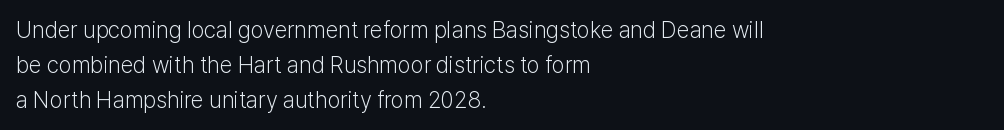
{"italic": "no", "bold": "no", "underline": "no", "align": "left", "line_spacing": "normal", "line_spacing_ratio": 1.52, "letter_spacing": "normal", "letter_spacing_em": 0.0, "glyph_px": 23}
